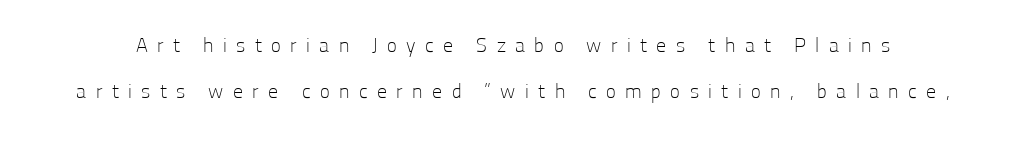
The image shows 20 px text type, upright; set loose line spacing (2.31x), unusually wide letter spacing (+0.47 em), not underlined.
